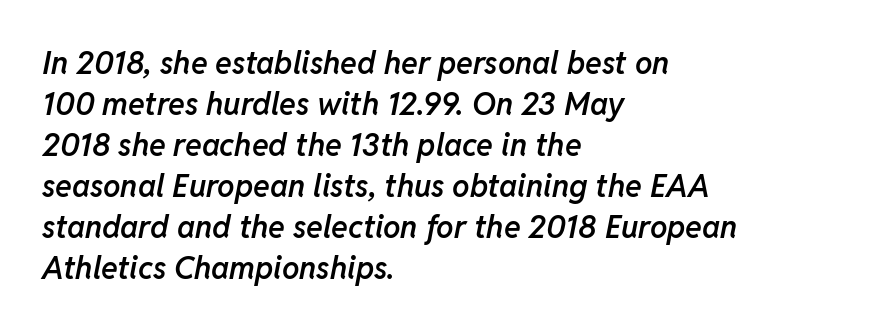
The image shows 31 px semibold type, italic (leaning right); set left-aligned, normal line spacing (1.32x), normal letter spacing, not underlined; low stroke contrast and a medium x-height.
